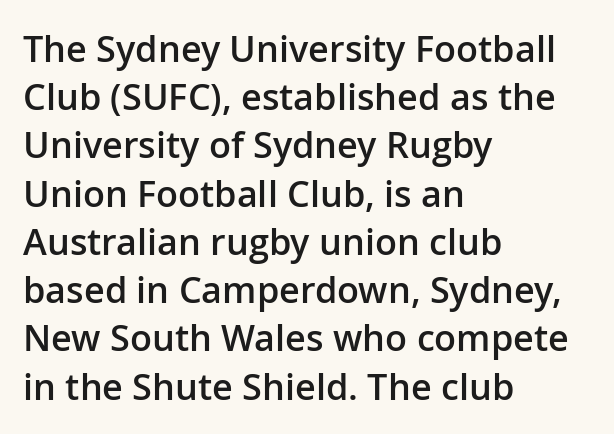
The image shows 36 px semibold sans-serif type, upright; set left-aligned, normal line spacing (1.34x), normal letter spacing, not underlined; low stroke contrast and a medium x-height.
